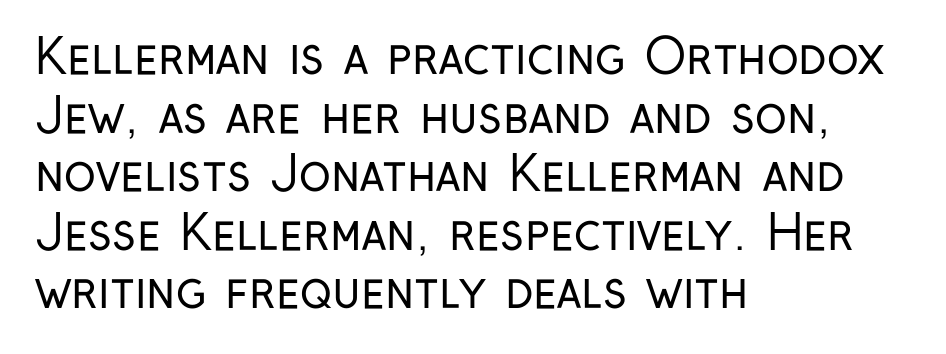
{"serif": "no", "italic": "no", "bold": "no", "weight": "regular", "width": "condensed", "stroke_contrast": "low", "x_height": "medium", "monospaced": "no", "underline": "no", "align": "left", "line_spacing_ratio": 1.22, "letter_spacing": "normal", "letter_spacing_em": 0.0, "glyph_px": 48}
